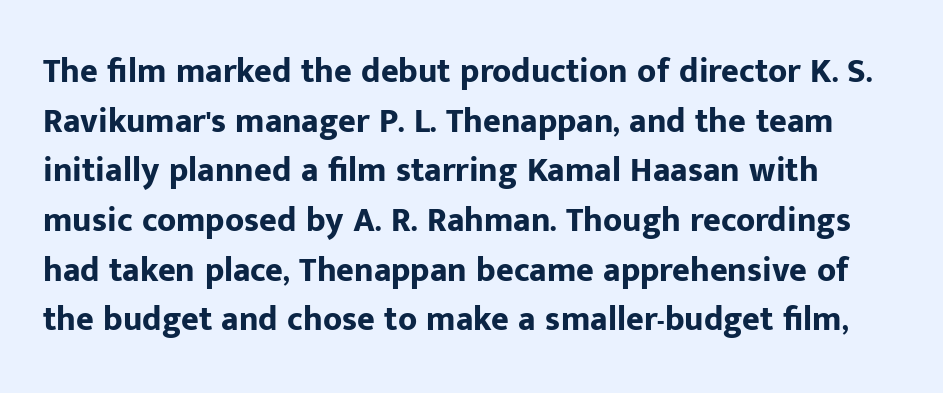
Q: Is the text bold? A: Yes.
Q: Is the text italic (slanted)? A: No, it is upright.
Q: Is the typeface a serif or a sans-serif typeface? A: Sans-serif.
Q: Is the text underlined? A: No.
Q: Is the spacing between letters normal or unusually wide? A: Normal.
Q: Is the spacing between lines tight, normal or loose? A: Normal.
Q: Width (condensed, normal, or wide)? A: Normal.
Q: Stroke contrast? A: Low.
Q: x-height? A: Medium.
Q: Monospaced? A: No.
